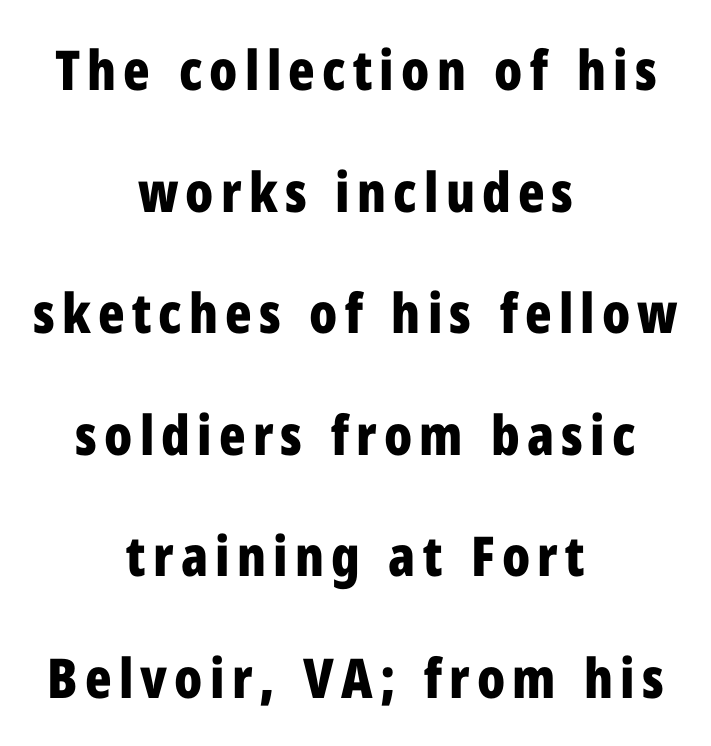
Q: Is the text bold? A: Yes.
Q: Is the text italic (slanted)? A: No, it is upright.
Q: Is the typeface a serif or a sans-serif typeface? A: Sans-serif.
Q: Is the text underlined? A: No.
Q: How is the paragraph aligned? A: Centered.
Q: Is the spacing between lines tight, normal or loose? A: Loose.
Q: Width (condensed, normal, or wide)? A: Condensed.
Q: Stroke contrast? A: Low.
Q: x-height? A: Medium.
Q: Monospaced? A: No.
